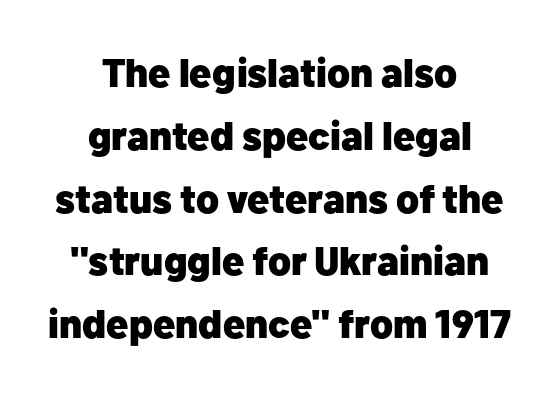
The image shows 40 px heavy sans-serif type, upright; set centered, normal line spacing (1.57x), normal letter spacing, not underlined; low stroke contrast and a medium x-height.
